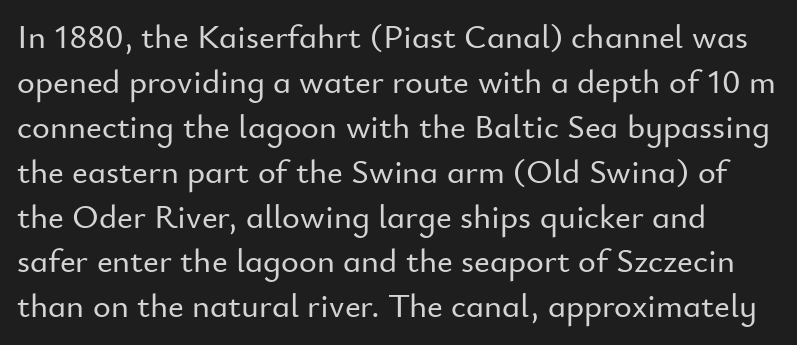
Observe the ordinary spacing: letters are neighbours, not strangers. How would I describe the line gaps? Plain and ordinary. Clear beneath every line of the passage. It's the straight-up-and-down kind of type. The face used here is a sans, in the tradition of grotesques and geometrics.
